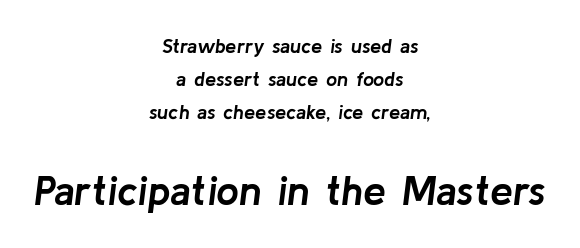
The passage shown is typed in a proportional face where columns would drift. Between one letter and the next there's only the usual sliver of space. Reading top to bottom, the characters get bigger at the block break. The designer left line spacing at the default.
